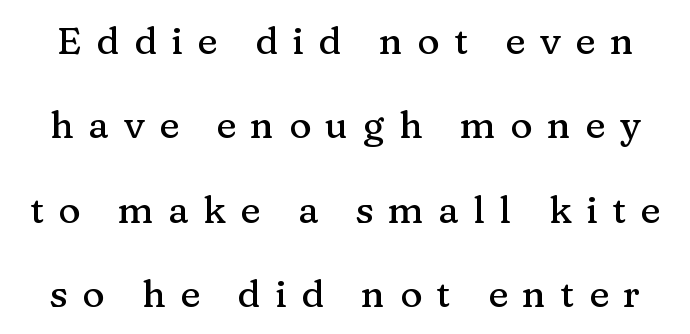
Q: Is the text italic (slanted)? A: No, it is upright.
Q: Is the typeface a serif or a sans-serif typeface? A: Serif.
Q: Is the text underlined? A: No.
Q: Is the spacing between letters normal or unusually wide? A: Unusually wide.
Q: Is the spacing between lines tight, normal or loose? A: Loose.
Q: Width (condensed, normal, or wide)? A: Normal.
Q: Stroke contrast? A: Medium.
Q: x-height? A: Medium.
Q: Monospaced? A: No.
